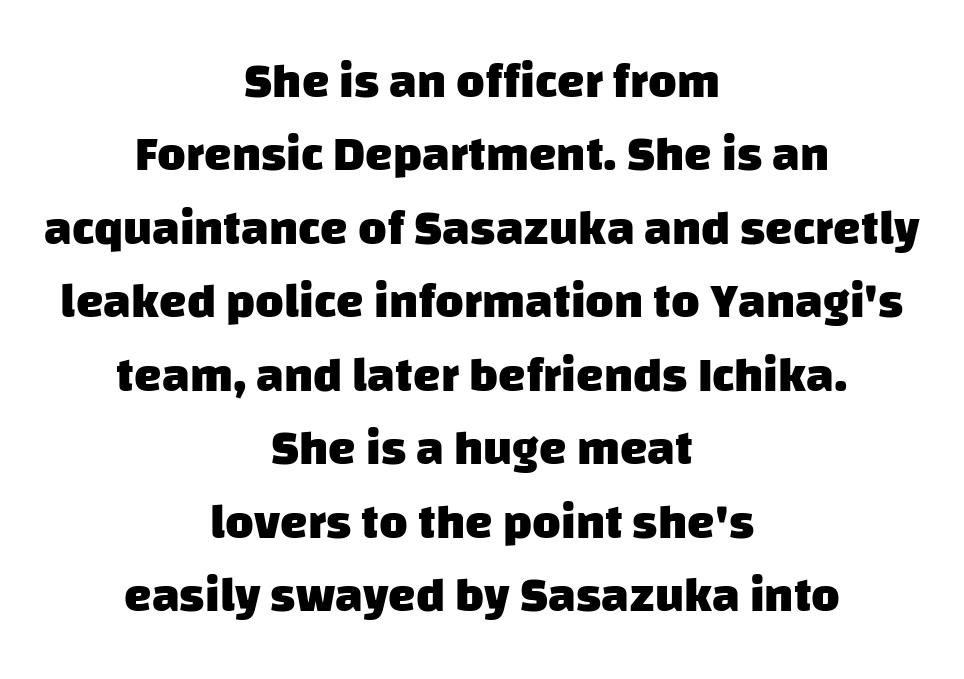
The font is running at its bold setting. The leading is moderate, giving the passage an even texture. Teacher's note: observe the equal gaps on both sides — that is centered alignment. Rule under the text: the space is simply empty. The type family on display is of the sans-serif kind.
